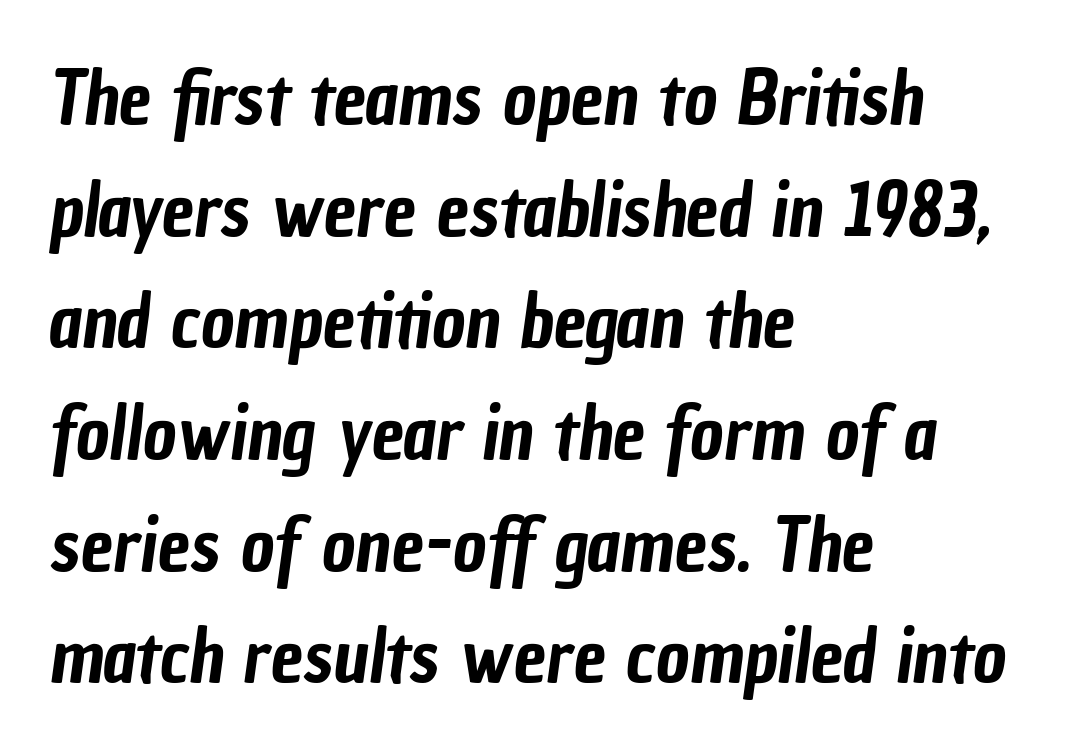
Every row of glyphs begins at an identical x-position on the left. This sample has the flowing, uneven cadence of proportional lettering. This sample uses a sans-serif face. Words float on clear page, feet unadorned. Is there much room between lines? A standard amount, neither cramped nor airy. The letters sit at their default tracking, neither squeezed nor spread.
